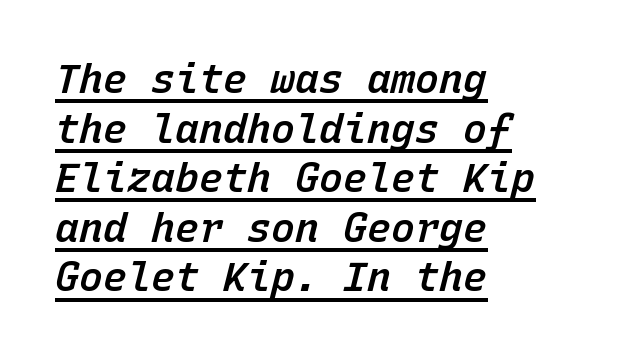
{"italic": "yes", "lean": "right", "slant_degrees": 15, "bold": "semi", "weight": "semibold", "width": "normal", "stroke_contrast": "low", "x_height": "medium", "monospaced": "yes", "underline": "yes", "align": "left", "line_spacing_ratio": 1.24, "letter_spacing": "normal", "letter_spacing_em": 0.0, "glyph_px": 40}
